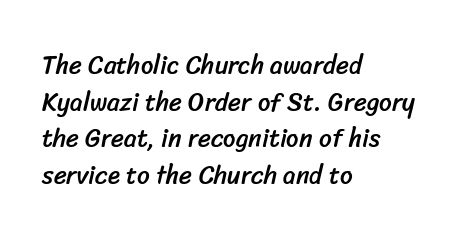
The image shows 25 px text type; set left-aligned, normal line spacing (1.47x), normal letter spacing, not underlined.
